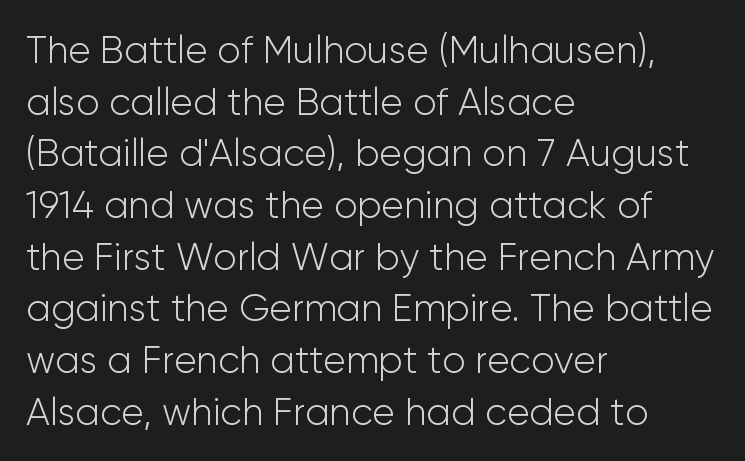
The image shows 38 px light sans-serif type, upright; set left-aligned, normal line spacing (1.36x), normal letter spacing, not underlined; low stroke contrast and a medium x-height.
